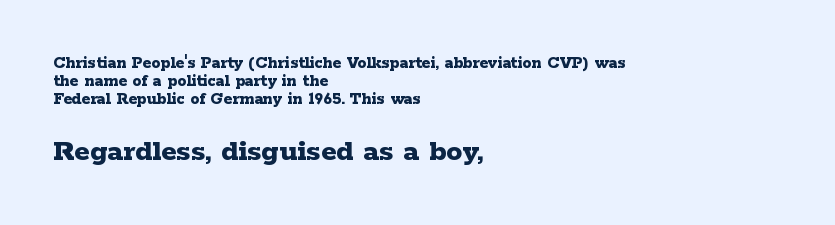
{"serif": "yes", "italic": "no", "bold": "yes", "weight": "bold", "width": "wide", "stroke_contrast": "low", "x_height": "medium", "monospaced": "no", "underline": "no", "align": "left", "line_spacing": "tight", "line_spacing_ratio": 1.01, "letter_spacing": "normal", "letter_spacing_em": 0.0, "larger_block": "second", "size_ratio": 1.78, "glyph_px": 32}
